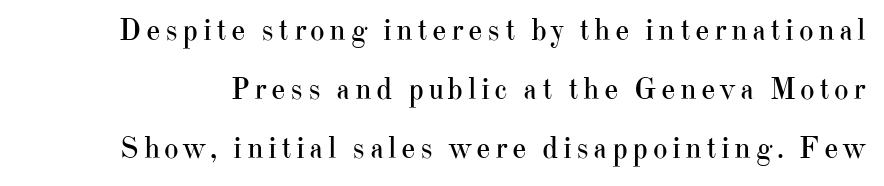
Q: Is the text bold? A: No.
Q: Is the text italic (slanted)? A: No, it is upright.
Q: Is the typeface a serif or a sans-serif typeface? A: Serif.
Q: Is the text underlined? A: No.
Q: Is the spacing between lines tight, normal or loose? A: Loose.
Q: Width (condensed, normal, or wide)? A: Normal.
Q: Stroke contrast? A: High.
Q: x-height? A: Small.
Q: Monospaced? A: No.
